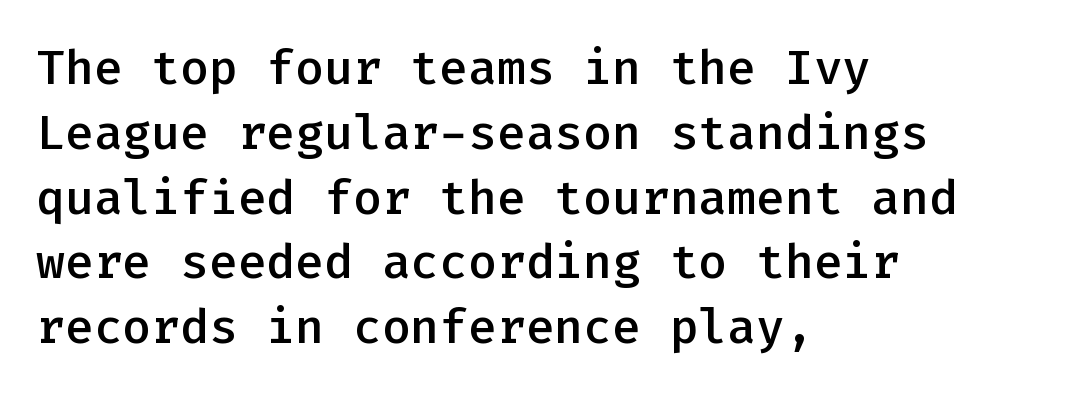
Examine the stroke ends and you'll find no serifs. The tracking reads as untouched default to a designer's eye. Every row of glyphs begins at an identical x-position on the left. Spacing verdict: monospaced, one width for all characters. The typesetting leans somewhat heavy: a semibold. Do the letters lean? They stand straight.
